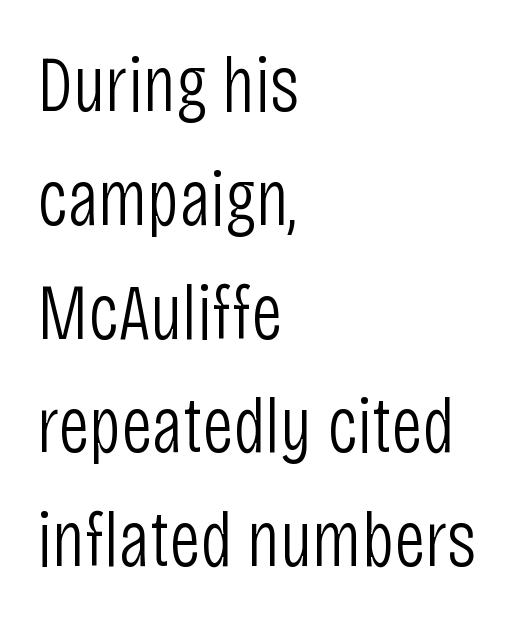
Italic: no, the glyphs are upright roman. A typesetter would label this face a sans. Interline gaps are of average width in this sample. Looks like regular typesetting: each glyph gets only the width it needs. Weight class: somewhere from thin through regular. Has an underline been added? It has not.
